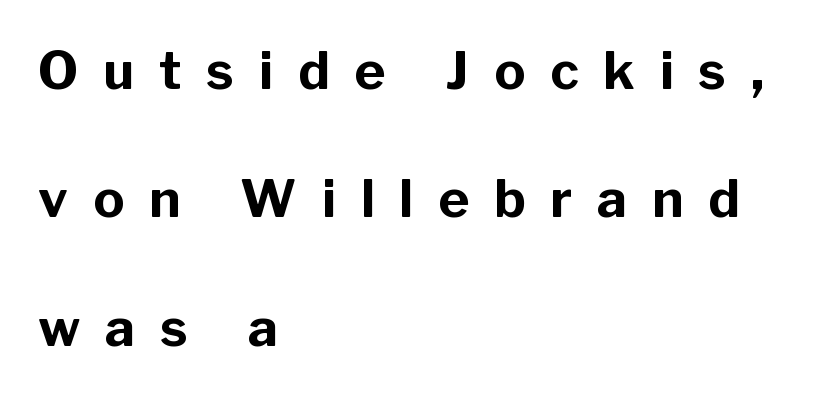
{"serif": "no", "italic": "no", "bold": "yes", "weight": "bold", "width": "normal", "stroke_contrast": "low", "x_height": "medium", "monospaced": "no", "underline": "no", "align": "left", "line_spacing": "loose", "line_spacing_ratio": 2.47, "letter_spacing": "wide", "letter_spacing_em": 0.48, "glyph_px": 52}
